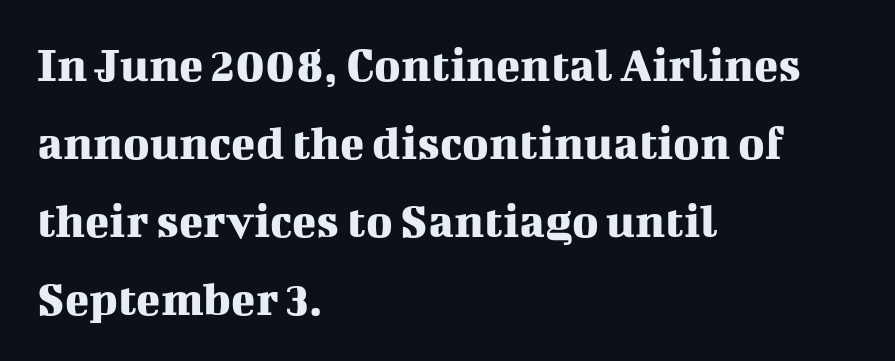
The foot of each line stays bare and open. The letters sit at their default tracking, neither squeezed nor spread. How would I describe the line gaps? Plain and ordinary. Quick note: not italic, upright. I'd call this a serif setting — the letters wear small feet. The ragged edge is on the right, which tells us the setting is flush left.
